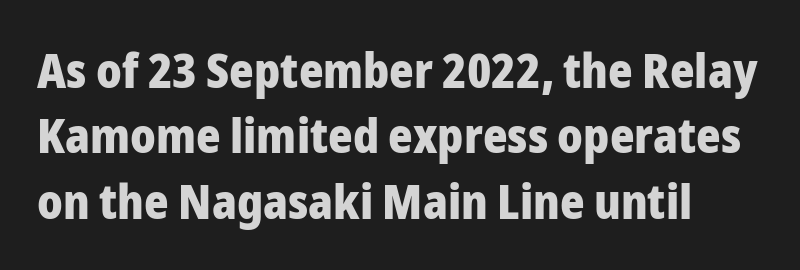
{"serif": "no", "italic": "no", "bold": "yes", "weight": "heavy", "width": "normal", "stroke_contrast": "low", "x_height": "medium", "monospaced": "no", "underline": "no", "line_spacing": "normal", "line_spacing_ratio": 1.39, "letter_spacing": "normal", "letter_spacing_em": 0.0, "glyph_px": 47}
